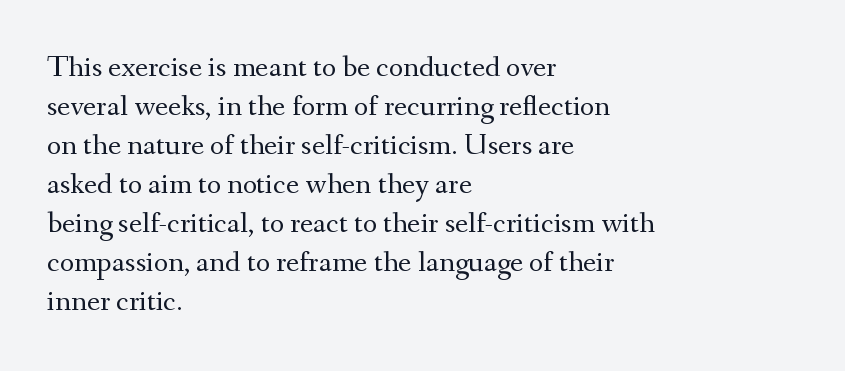
Q: Is the text bold? A: No.
Q: Is the text italic (slanted)? A: No, it is upright.
Q: Is the typeface a serif or a sans-serif typeface? A: Serif.
Q: Is the text underlined? A: No.
Q: How is the paragraph aligned? A: Left-aligned.
Q: Is the spacing between letters normal or unusually wide? A: Normal.
Q: Is the spacing between lines tight, normal or loose? A: Normal.
Q: Width (condensed, normal, or wide)? A: Normal.
Q: Stroke contrast? A: Medium.
Q: x-height? A: Small.
Q: Monospaced? A: No.
